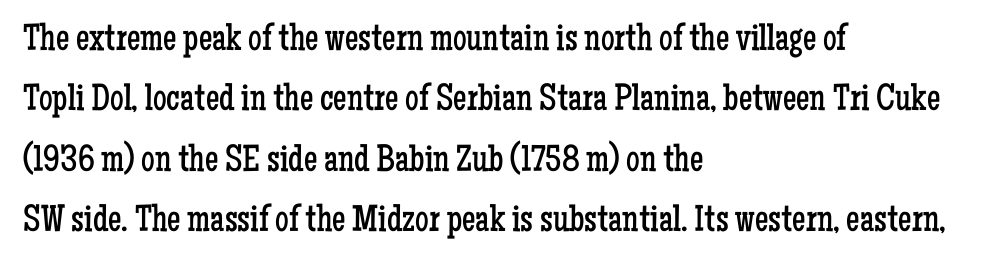
The image shows 38 px regular-weight, condensed serif type, upright; set left-aligned, normal line spacing (1.59x), normal letter spacing, not underlined; low stroke contrast and a medium x-height.
